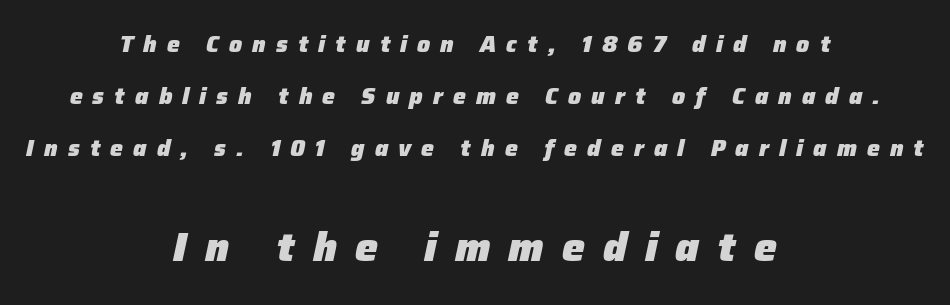
The rendering uses natural spacing where letterforms have individual widths. Scale increases going downward across the two blocks. The axis of the letterforms is tilted away from vertical. The block of text is sparse from top to bottom, with ample space between rows. The specimen omits any rule beneath the text block's lines. The face used here has the dense, thick strokes of a bold.
